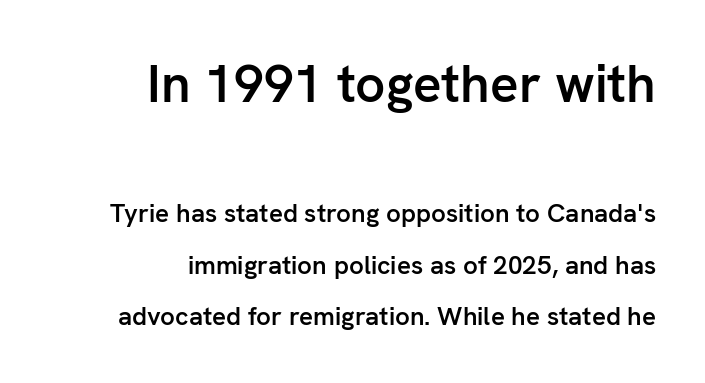
Q: Is the text bold? A: Semi-bold.
Q: Is the text italic (slanted)? A: No, it is upright.
Q: Is the typeface a serif or a sans-serif typeface? A: Sans-serif.
Q: Is the text underlined? A: No.
Q: How is the paragraph aligned? A: Right-aligned.
Q: Is the spacing between letters normal or unusually wide? A: Normal.
Q: Is the spacing between lines tight, normal or loose? A: Loose.
Q: Which block of text is set in a larger size, the first (top) or the second (bottom)? A: The first (top) one.
Q: Width (condensed, normal, or wide)? A: Normal.
Q: Stroke contrast? A: Low.
Q: x-height? A: Medium.
Q: Monospaced? A: No.
